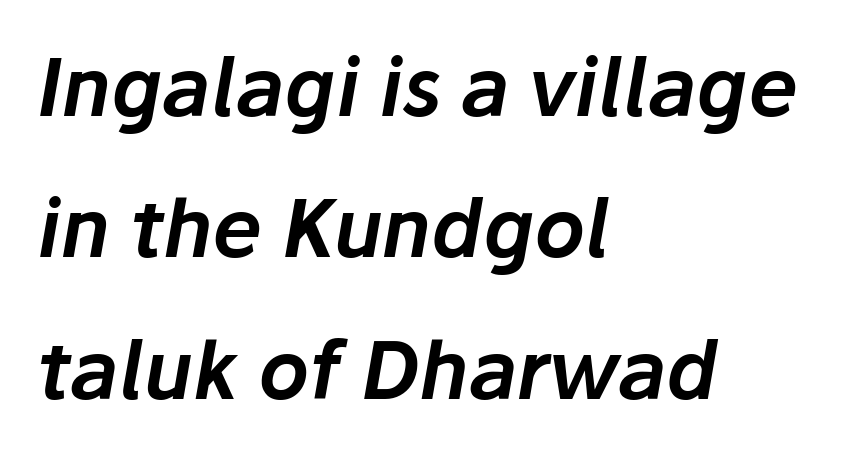
The image shows 79 px text type, italic (leaning right); set left-aligned, line spacing 1.79x, normal letter spacing, not underlined; low stroke contrast and a medium x-height.
